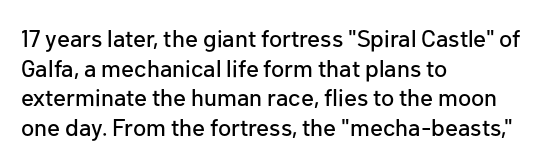
{"italic": "no", "underline": "no", "align": "left", "line_spacing_ratio": 1.23, "letter_spacing": "normal", "letter_spacing_em": 0.0, "glyph_px": 24}
